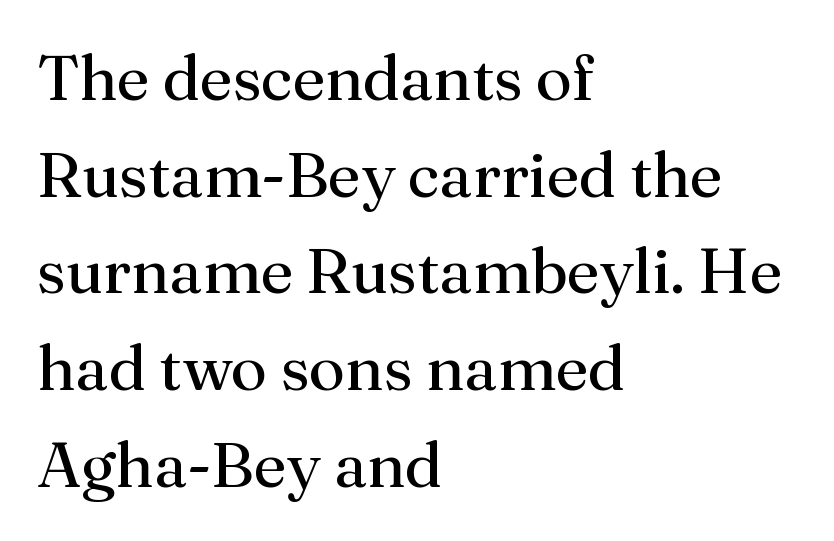
{"serif": "yes", "italic": "no", "bold": "no", "weight": "regular", "width": "normal", "stroke_contrast": "medium", "x_height": "medium", "monospaced": "no", "underline": "no", "align": "left", "line_spacing": "normal", "line_spacing_ratio": 1.51, "letter_spacing": "normal", "letter_spacing_em": 0.0, "glyph_px": 64}
